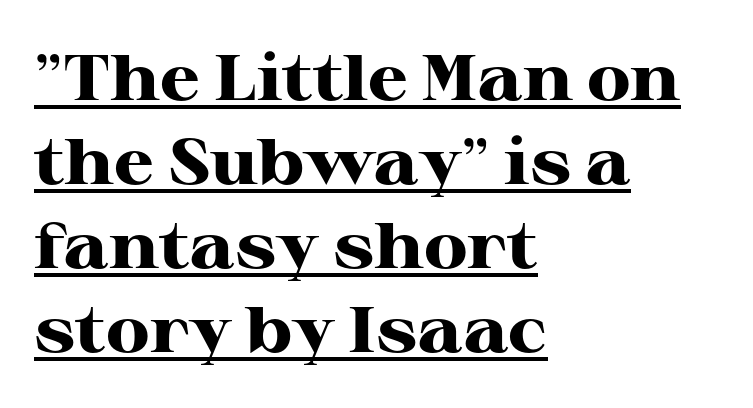
The image shows 64 px heavy, wide serif type, upright; set left-aligned, normal line spacing (1.31x), normal letter spacing, underlined; high stroke contrast and a medium x-height.
